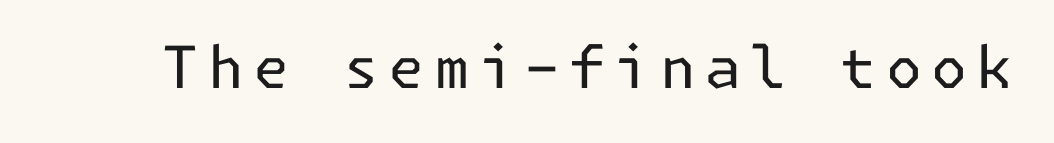
Q: Is the text bold? A: No.
Q: Is the text italic (slanted)? A: No, it is upright.
Q: Is the typeface a serif or a sans-serif typeface? A: Sans-serif.
Q: Is the text underlined? A: No.
Q: Width (condensed, normal, or wide)? A: Normal.
Q: Stroke contrast? A: Low.
Q: x-height? A: Medium.
